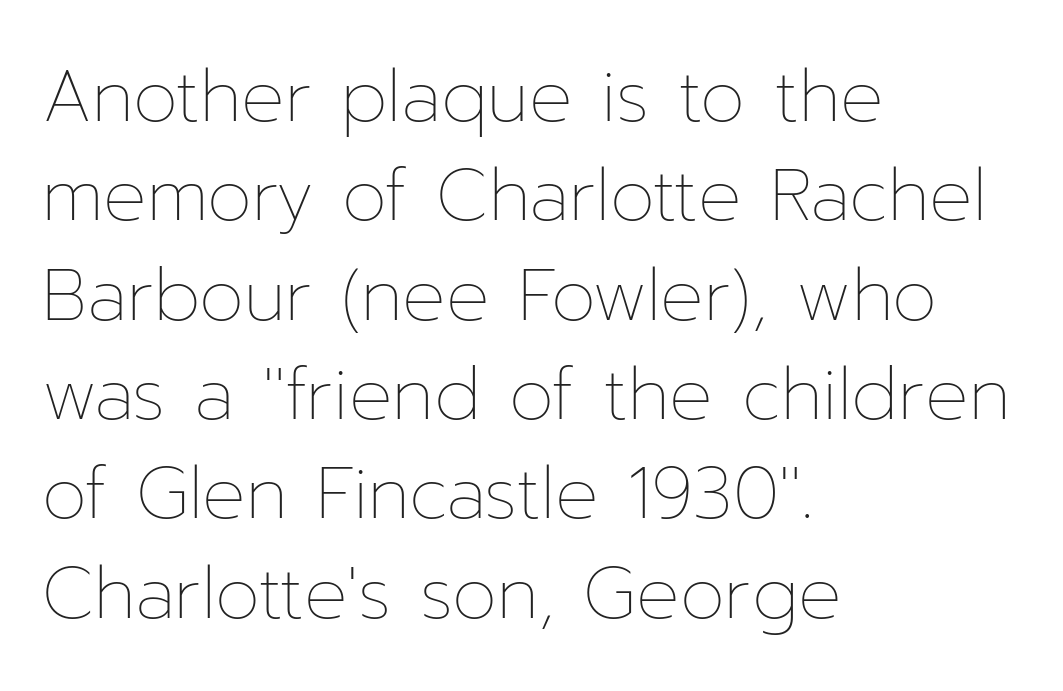
Rule under the text: the space is simply empty. Default kerning and tracking; the words read as compact shapes. Do the characters align in a grid? No, the font is proportional. No letter is thick-stroked: the sample isn't bold. The passage is arranged the way most books set body copy — flush left. These lines were composed using upright roman letters.
